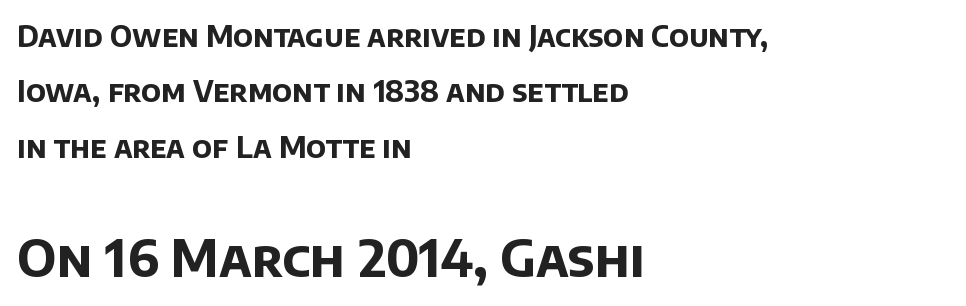
The image shows 51 px bold sans-serif type; set left-aligned, loose line spacing (1.91x), normal letter spacing, not underlined; the second (bottom) block is 1.76x larger; low stroke contrast and a large x-height.
